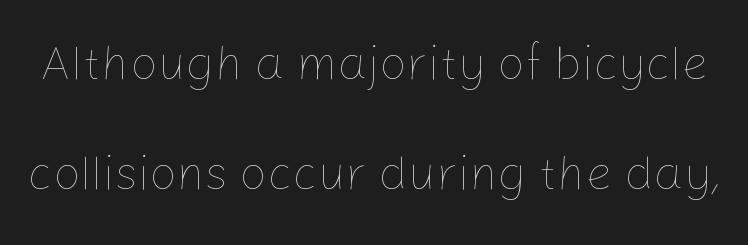
Underline: absent. What stands out about the letter spacing? Nothing — it is the standard amount. Stroke mass is kept to a normal reading level or below. The axis of the letterforms is exactly vertical. Each new line begins a long way beneath the previous one. Proportional: the letters do not fall into vertical columns.
